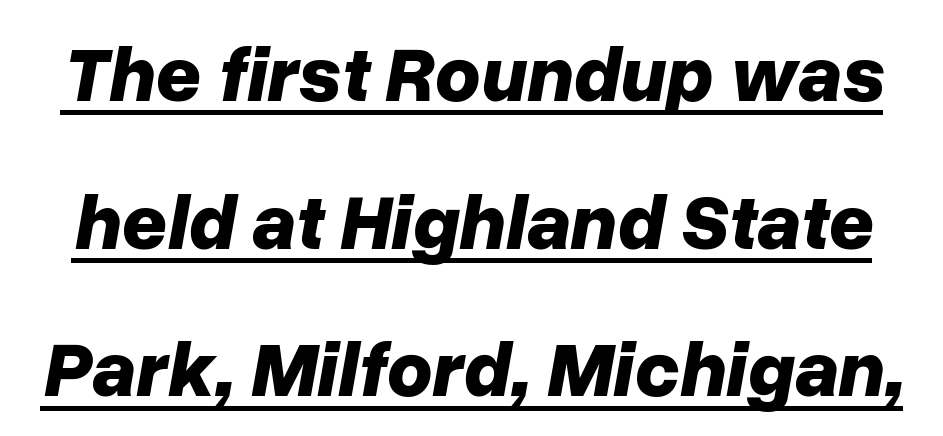
Q: Is the text bold? A: Yes.
Q: Is the text italic (slanted)? A: Yes, it leans right by about 10 degrees.
Q: Is the text underlined? A: Yes.
Q: Is the spacing between letters normal or unusually wide? A: Normal.
Q: Width (condensed, normal, or wide)? A: Normal.
Q: Stroke contrast? A: Low.
Q: x-height? A: Medium.
Q: Monospaced? A: No.
